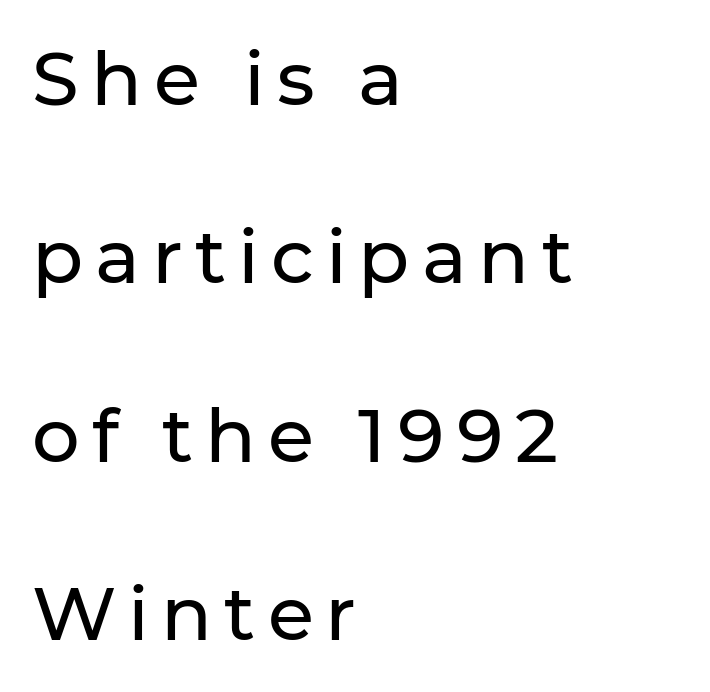
This is sans-serif lettering, the kind often seen on screens and signage. Character widths vary here, with narrow letters taking less room than wide ones. It's the straight-up-and-down kind of type. Visually the block forms a straight wall on the left and a jagged coastline on the right. The strip under each line holds only bare page. Regarding leading, the lines here are spaced well apart.
